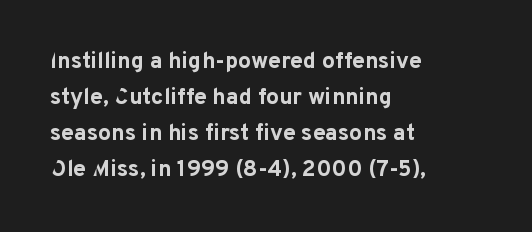
The image shows 23 px bold type, upright; set left-aligned, normal line spacing (1.56x), normal letter spacing, not underlined.
